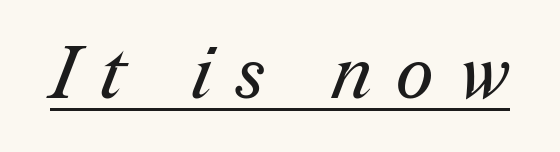
Q: Is the text bold? A: No.
Q: Is the typeface a serif or a sans-serif typeface? A: Serif.
Q: Is the text underlined? A: Yes.
Q: Is the spacing between letters normal or unusually wide? A: Unusually wide.
Q: Width (condensed, normal, or wide)? A: Normal.
Q: Stroke contrast? A: Medium.
Q: x-height? A: Medium.
Q: Monospaced? A: No.
